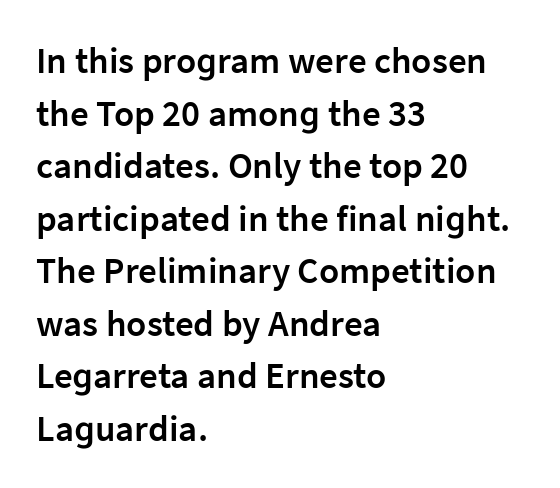
The image shows 37 px semibold sans-serif type, upright; set left-aligned, normal line spacing (1.42x), normal letter spacing, not underlined; low stroke contrast and a medium x-height.
